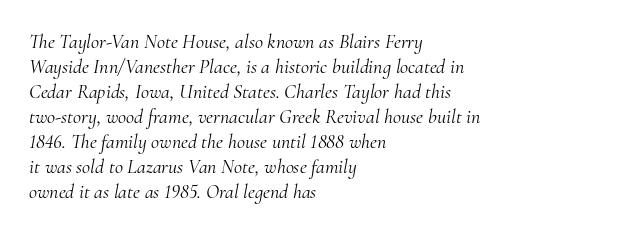
The leading is moderate, giving the passage an even texture. The foot of each line stays bare and open. Quick note: italic. The compositor pushed each line to the left boundary. How are the letters spaced? Ordinarily, with no added tracking. Think standard paragraph weight, or any step lighter than that.
